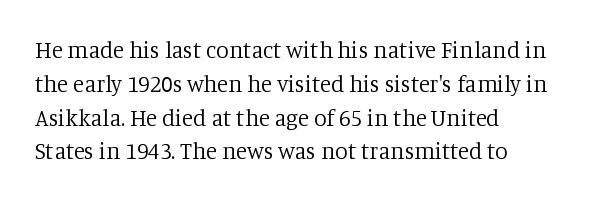
The image shows 23 px text type, upright; set left-aligned, normal line spacing (1.47x), normal letter spacing, not underlined.
